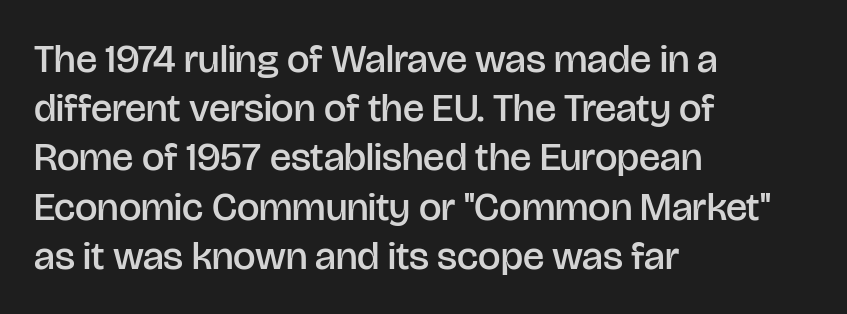
{"serif": "no", "italic": "no", "bold": "semi", "weight": "semibold", "width": "normal", "stroke_contrast": "low", "x_height": "large", "monospaced": "no", "underline": "no", "align": "left", "line_spacing_ratio": 1.23, "letter_spacing": "normal", "letter_spacing_em": 0.0, "glyph_px": 40}
